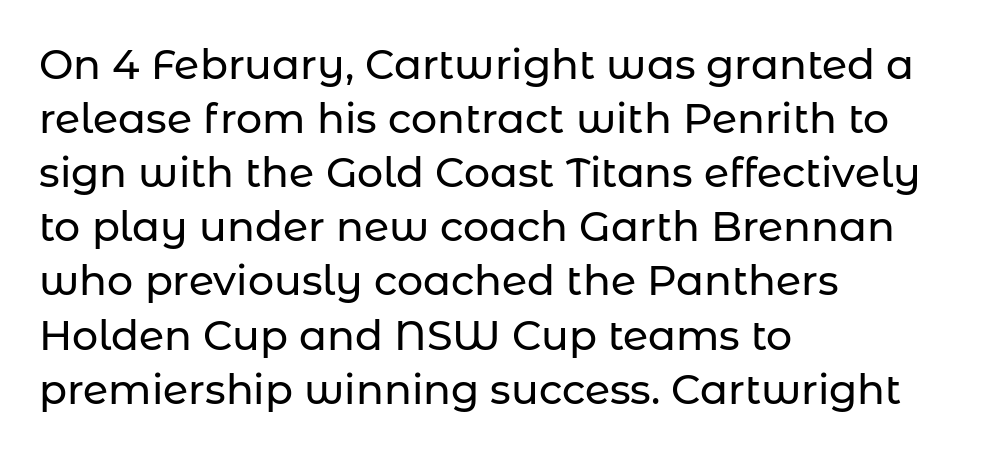
Q: Is the text italic (slanted)? A: No, it is upright.
Q: Is the typeface a serif or a sans-serif typeface? A: Sans-serif.
Q: Is the text underlined? A: No.
Q: How is the paragraph aligned? A: Left-aligned.
Q: Is the spacing between letters normal or unusually wide? A: Normal.
Q: Is the spacing between lines tight, normal or loose? A: Normal.
Q: Width (condensed, normal, or wide)? A: Normal.
Q: Stroke contrast? A: Low.
Q: x-height? A: Medium.
Q: Monospaced? A: No.
